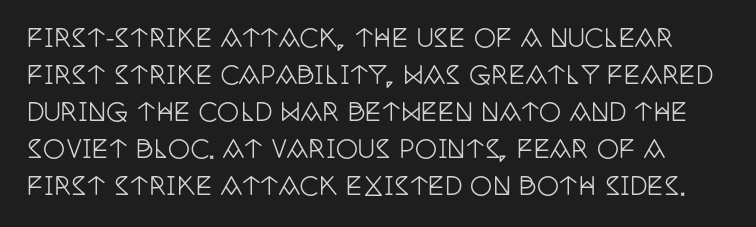
{"italic": "no", "underline": "no", "line_spacing": "normal", "line_spacing_ratio": 1.48, "letter_spacing": "normal", "letter_spacing_em": 0.0, "glyph_px": 25}
